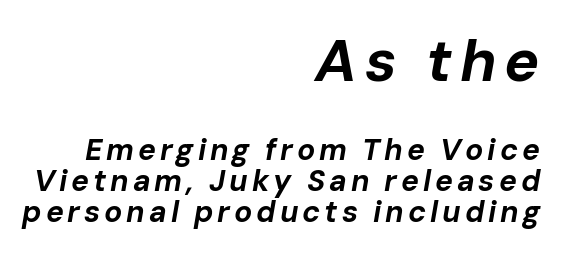
On the weight axis this lands at bold, roughly 700. Notice how the passage keeps a crisp vertical edge on the right only. If you drew a line through each stem, it would be angled. The more generous point size was reserved for the upper chunk.
